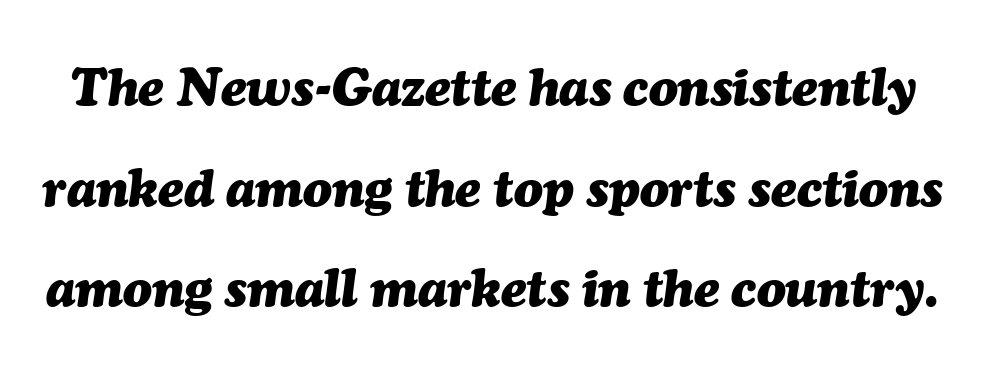
{"italic": "yes", "lean": "right", "slant_degrees": 7, "bold": "yes", "weight": "heavy", "width": "normal", "stroke_contrast": "medium", "x_height": "medium", "monospaced": "no", "underline": "no", "line_spacing": "loose", "line_spacing_ratio": 1.9, "letter_spacing": "normal", "letter_spacing_em": 0.0, "glyph_px": 53}
